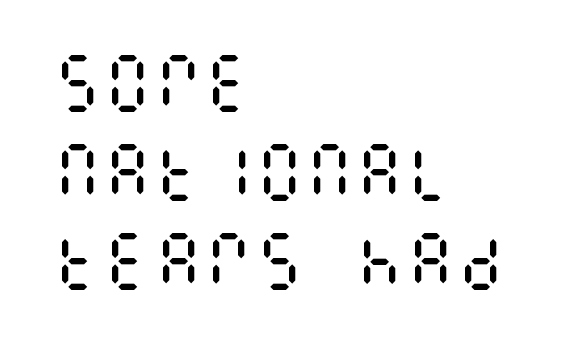
{"italic": "no", "bold": "no", "weight": "regular", "width": "condensed", "stroke_contrast": "medium", "x_height": "large", "underline": "no", "align": "left", "line_spacing": "normal", "line_spacing_ratio": 1.41, "letter_spacing": "normal", "letter_spacing_em": 0.0, "glyph_px": 63}
